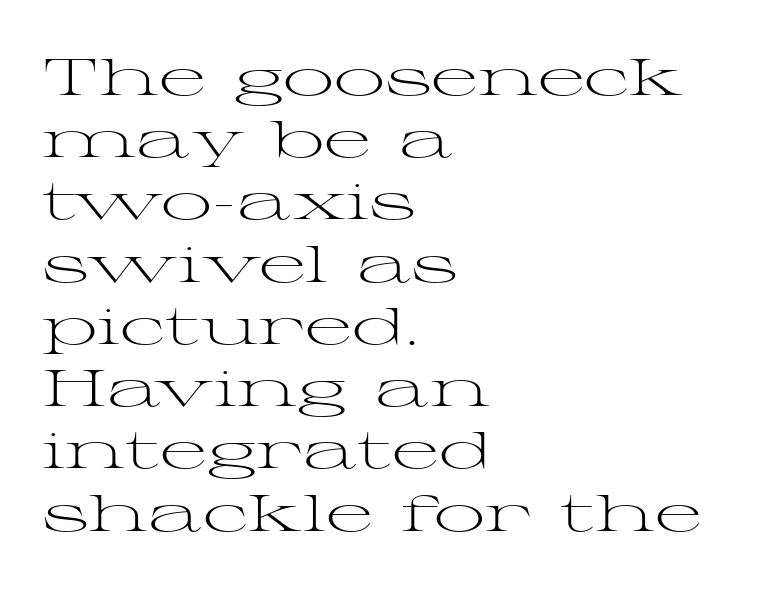
{"serif": "yes", "italic": "no", "bold": "no", "weight": "light", "width": "wide", "stroke_contrast": "medium", "x_height": "medium", "monospaced": "no", "underline": "no", "align": "left", "line_spacing_ratio": 1.22, "letter_spacing": "normal", "letter_spacing_em": 0.0, "glyph_px": 51}
